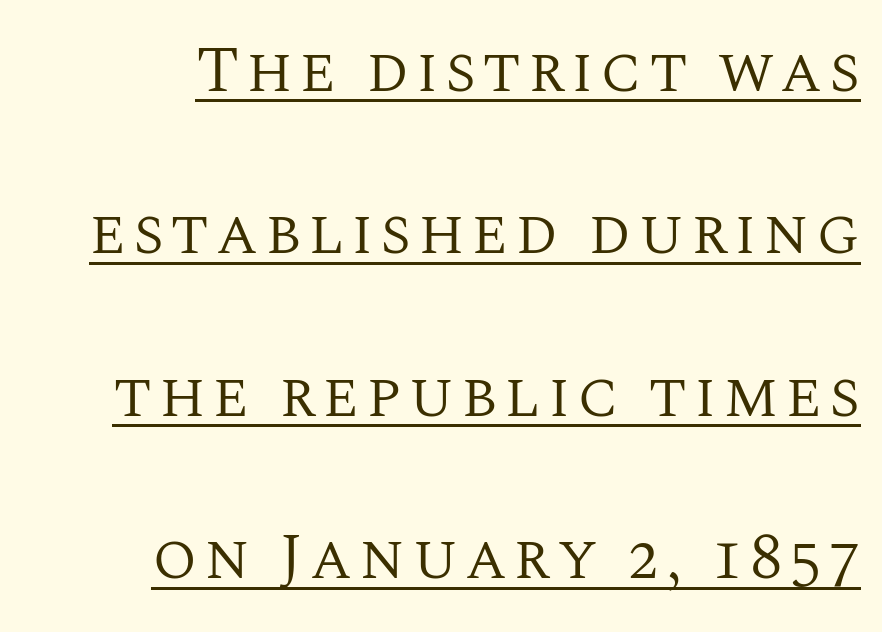
Q: Is the text bold? A: No.
Q: Is the text italic (slanted)? A: No, it is upright.
Q: Is the typeface a serif or a sans-serif typeface? A: Serif.
Q: Is the text underlined? A: Yes.
Q: How is the paragraph aligned? A: Right-aligned.
Q: Is the spacing between lines tight, normal or loose? A: Loose.
Q: Width (condensed, normal, or wide)? A: Normal.
Q: Stroke contrast? A: Medium.
Q: x-height? A: Large.
Q: Monospaced? A: No.
